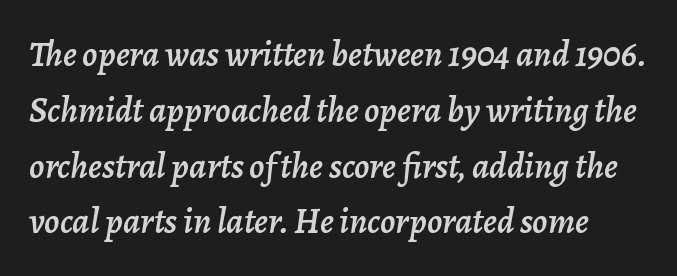
Q: Is the text italic (slanted)? A: Yes, it leans right by about 7 degrees.
Q: Is the text underlined? A: No.
Q: Is the spacing between letters normal or unusually wide? A: Normal.
Q: Is the spacing between lines tight, normal or loose? A: Normal.
Q: Width (condensed, normal, or wide)? A: Normal.
Q: Stroke contrast? A: Low.
Q: x-height? A: Medium.
Q: Monospaced? A: No.
